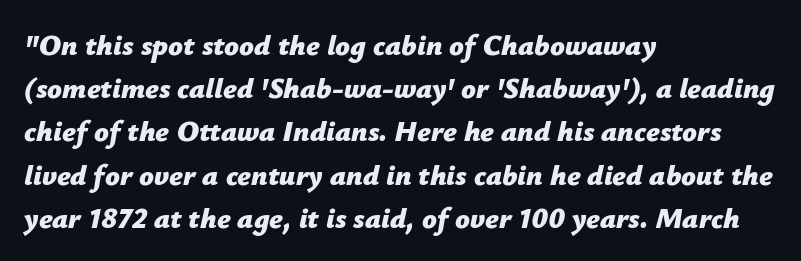
{"italic": "yes", "lean": "right", "slant_degrees": 12, "bold": "yes", "weight": "bold", "width": "normal", "stroke_contrast": "low", "x_height": "medium", "monospaced": "no", "underline": "no", "align": "left", "line_spacing": "normal", "line_spacing_ratio": 1.49, "letter_spacing": "normal", "letter_spacing_em": 0.0, "glyph_px": 29}
